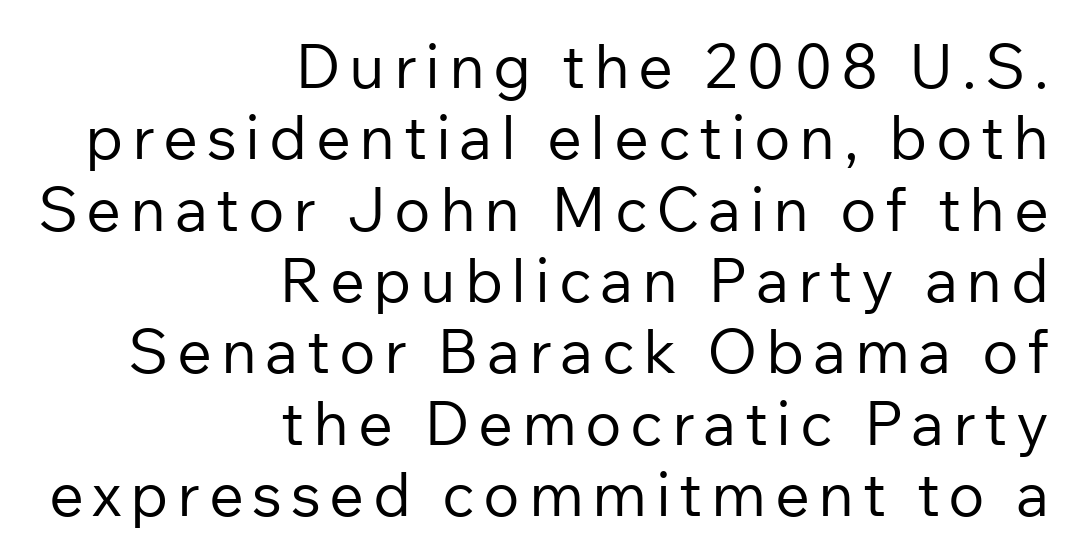
Q: Is the text bold? A: No.
Q: Is the text italic (slanted)? A: No, it is upright.
Q: Is the typeface a serif or a sans-serif typeface? A: Sans-serif.
Q: Is the text underlined? A: No.
Q: How is the paragraph aligned? A: Right-aligned.
Q: Width (condensed, normal, or wide)? A: Normal.
Q: Stroke contrast? A: Low.
Q: x-height? A: Medium.
Q: Monospaced? A: No.
